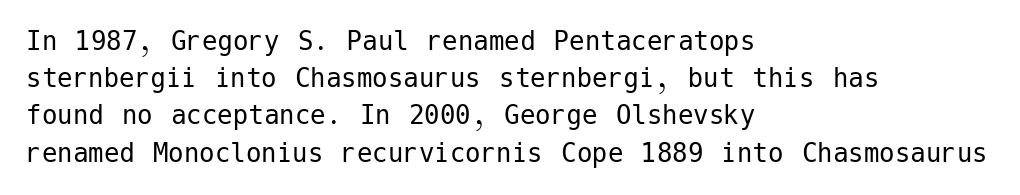
The image shows 31 px regular-weight sans-serif type, upright; set left-aligned, line spacing 1.2x, normal letter spacing, not underlined; low stroke contrast and a medium x-height.
